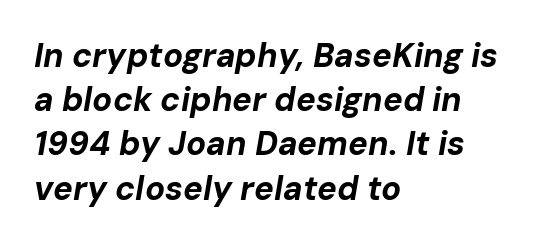
{"italic": "yes", "lean": "right", "slant_degrees": 10, "bold": "yes", "weight": "bold", "width": "normal", "stroke_contrast": "low", "x_height": "medium", "monospaced": "no", "underline": "no", "align": "left", "line_spacing": "normal", "line_spacing_ratio": 1.34, "letter_spacing": "normal", "letter_spacing_em": 0.0, "glyph_px": 33}
